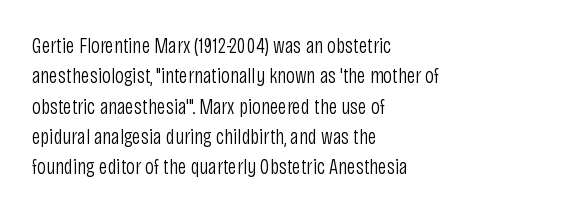
{"italic": "no", "bold": "no", "underline": "no", "align": "left", "line_spacing": "normal", "line_spacing_ratio": 1.38, "letter_spacing": "normal", "letter_spacing_em": 0.0, "glyph_px": 22}
